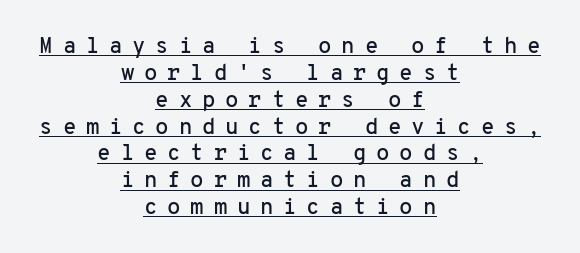
{"italic": "no", "underline": "yes", "align": "center", "line_spacing_ratio": 1.22, "letter_spacing": "wide", "letter_spacing_em": 0.44, "glyph_px": 22}
